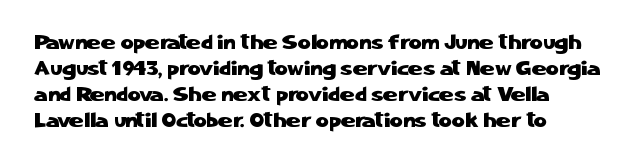
Q: Is the text italic (slanted)? A: No, it is upright.
Q: Is the text underlined? A: No.
Q: Is the spacing between letters normal or unusually wide? A: Normal.
Q: Is the spacing between lines tight, normal or loose? A: Normal.
